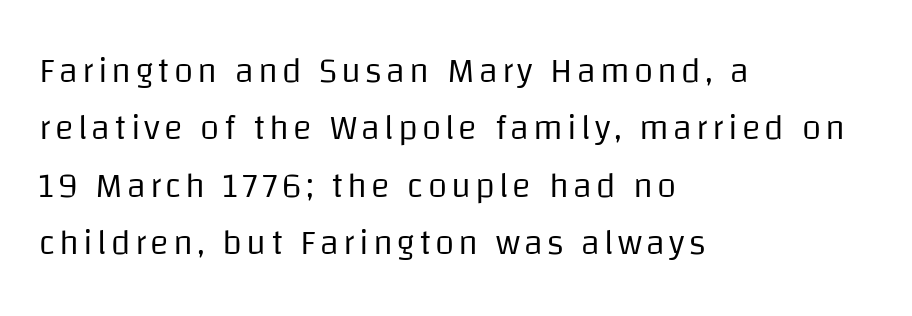
The image shows 35 px regular-weight sans-serif type, upright; set left-aligned, normal line spacing (1.64x), not underlined; low stroke contrast and a large x-height.
